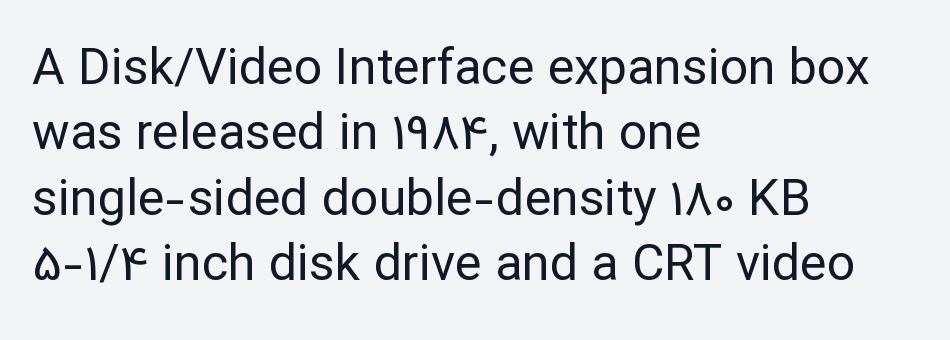
{"serif": "no", "italic": "no", "bold": "no", "weight": "regular", "width": "normal", "stroke_contrast": "low", "x_height": "medium", "monospaced": "no", "underline": "no", "align": "left", "line_spacing": "normal", "line_spacing_ratio": 1.31, "letter_spacing": "normal", "letter_spacing_em": 0.0, "glyph_px": 50}
